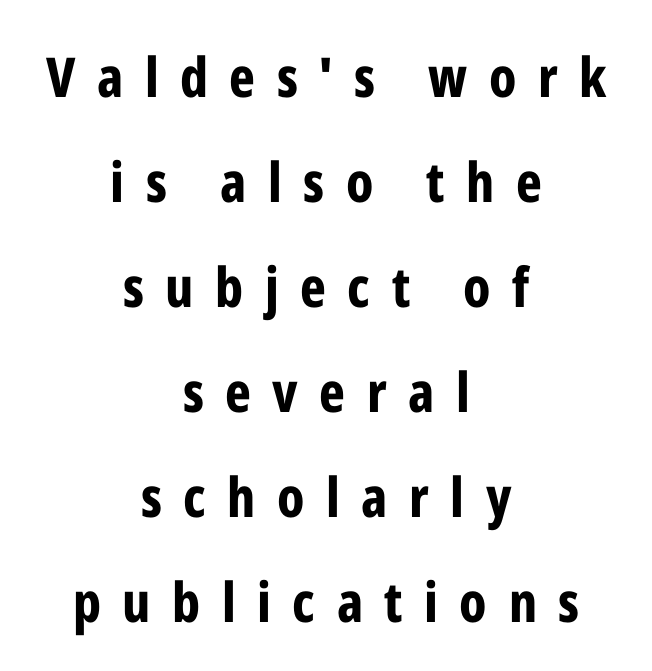
The image shows 55 px bold, condensed sans-serif type, upright; set centered, loose line spacing (1.91x), unusually wide letter spacing (+0.39 em), not underlined; low stroke contrast and a medium x-height.
